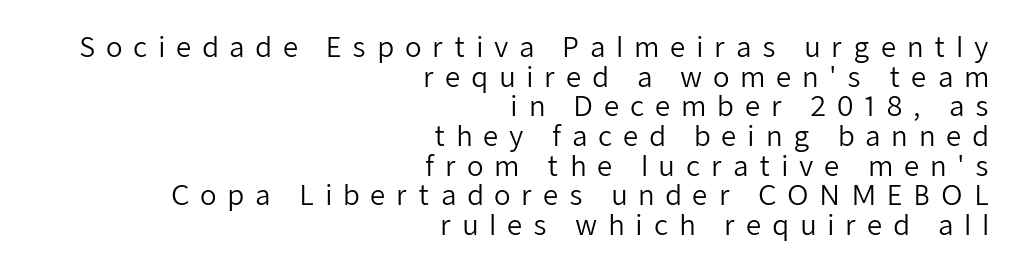
Q: Is the text bold? A: No.
Q: Is the text italic (slanted)? A: No, it is upright.
Q: Is the text underlined? A: No.
Q: How is the paragraph aligned? A: Right-aligned.
Q: Is the spacing between letters normal or unusually wide? A: Unusually wide.
Q: Is the spacing between lines tight, normal or loose? A: Tight.
